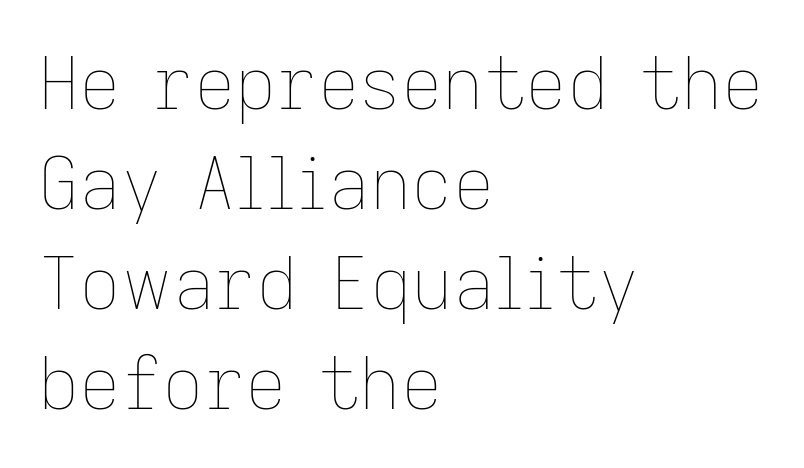
Q: Is the text bold? A: No.
Q: Is the text italic (slanted)? A: No, it is upright.
Q: Is the text underlined? A: No.
Q: How is the paragraph aligned? A: Left-aligned.
Q: Is the spacing between letters normal or unusually wide? A: Normal.
Q: Is the spacing between lines tight, normal or loose? A: Normal.
Q: Width (condensed, normal, or wide)? A: Normal.
Q: Stroke contrast? A: Low.
Q: x-height? A: Medium.
Q: Monospaced? A: No.
